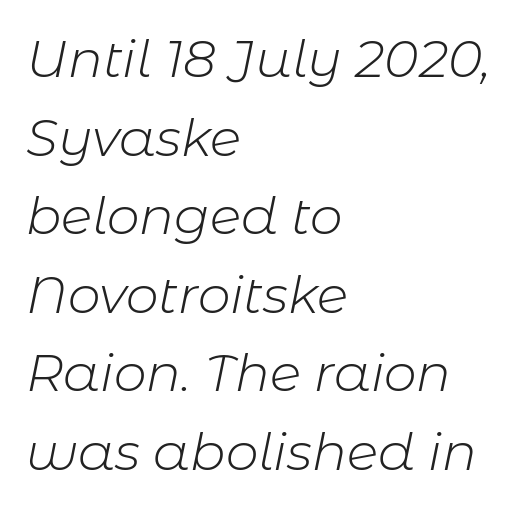
These lines sit exactly where default settings would place them. Standard letterfit; no display-style spreading of the glyphs. Is this a fixed-width face? No — the glyphs have proportional, varying widths. The cut favours lightness, reaching ordinary text weight at its darkest. Plain, unruled lines of type.
